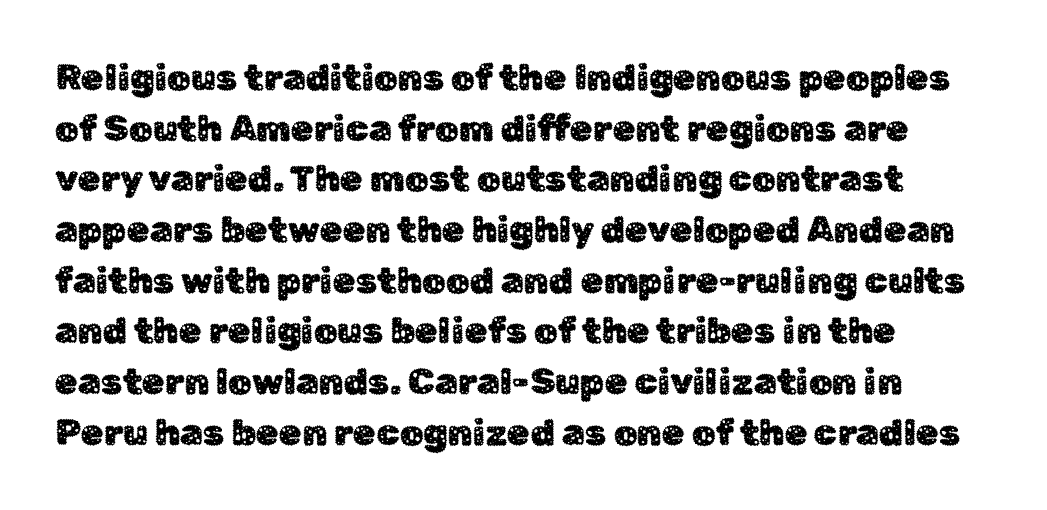
The image shows 37 px sans-serif type, upright; set left-aligned, normal line spacing (1.37x), normal letter spacing, not underlined; low stroke contrast and a medium x-height.
